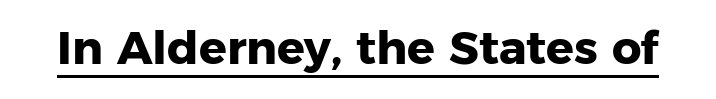
The image shows 46 px heavy sans-serif type, upright; set normal letter spacing, underlined; low stroke contrast and a medium x-height.
